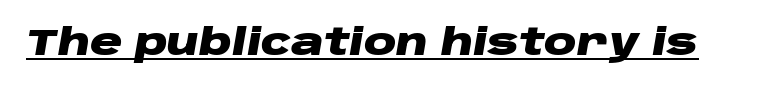
Q: Is the text bold? A: Yes.
Q: Is the text italic (slanted)? A: Yes, it leans right by about 10 degrees.
Q: Is the text underlined? A: Yes.
Q: Is the spacing between letters normal or unusually wide? A: Normal.
Q: Width (condensed, normal, or wide)? A: Wide.
Q: Stroke contrast? A: Low.
Q: x-height? A: Large.
Q: Monospaced? A: No.
